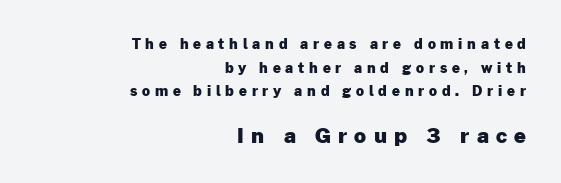
Vertical strokes here are truly vertical. A student would call this right alignment; a typographer would say flush right, rag left. These lines sit exactly where default settings would place them. Honestly, the letter spacing is so wide it's the main thing you notice. Bare-footed words on every line.
